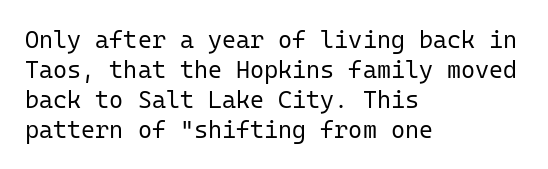
Q: Is the text bold? A: No.
Q: Is the text italic (slanted)? A: No, it is upright.
Q: Is the text underlined? A: No.
Q: How is the paragraph aligned? A: Left-aligned.
Q: Is the spacing between letters normal or unusually wide? A: Normal.
Q: Is the spacing between lines tight, normal or loose? A: Normal.
